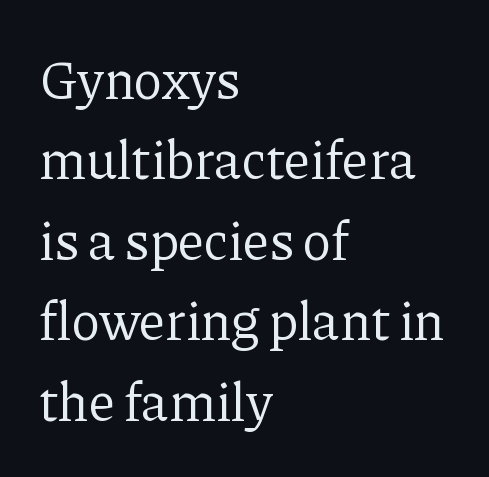
Q: Is the text bold? A: No.
Q: Is the text italic (slanted)? A: No, it is upright.
Q: Is the typeface a serif or a sans-serif typeface? A: Serif.
Q: Is the text underlined? A: No.
Q: How is the paragraph aligned? A: Left-aligned.
Q: Is the spacing between letters normal or unusually wide? A: Normal.
Q: Is the spacing between lines tight, normal or loose? A: Normal.
Q: Width (condensed, normal, or wide)? A: Normal.
Q: Stroke contrast? A: Low.
Q: x-height? A: Medium.
Q: Monospaced? A: No.
